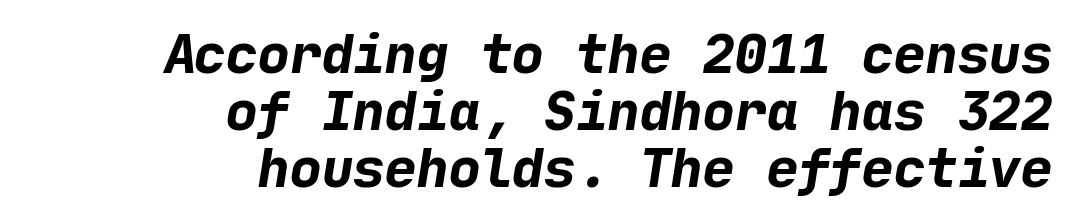
{"serif": "no", "bold": "yes", "weight": "bold", "width": "normal", "stroke_contrast": "low", "x_height": "medium", "underline": "no", "align": "right", "line_spacing": "tight", "line_spacing_ratio": 1.08, "letter_spacing": "normal", "letter_spacing_em": 0.0, "glyph_px": 53}
